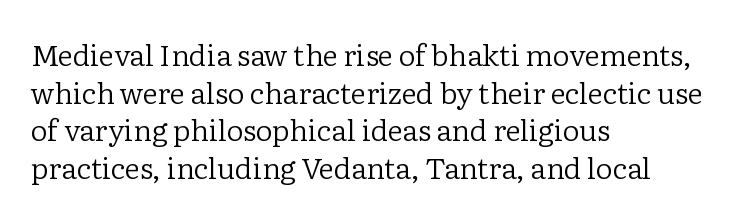
The image shows 29 px regular-weight serif type, upright; set left-aligned, normal line spacing (1.3x), normal letter spacing, not underlined; low stroke contrast and a medium x-height.
